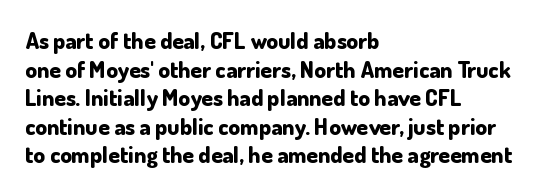
Every character sits straight up, as roman type does. Stroke thickness is high; the sample reads as a true bold. Inter-character spacing is left at the font's built-in metrics. Casual observation: everything's shoved over to the left. The specimen omits any rule beneath the text block's lines.
